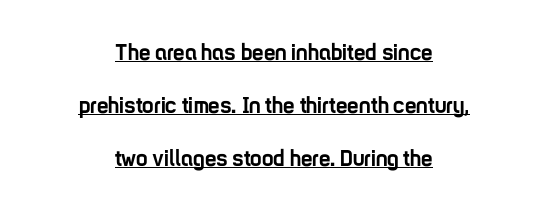
Q: Is the text bold? A: Yes.
Q: Is the text italic (slanted)? A: No, it is upright.
Q: Is the text underlined? A: Yes.
Q: How is the paragraph aligned? A: Centered.
Q: Is the spacing between letters normal or unusually wide? A: Normal.
Q: Is the spacing between lines tight, normal or loose? A: Loose.
